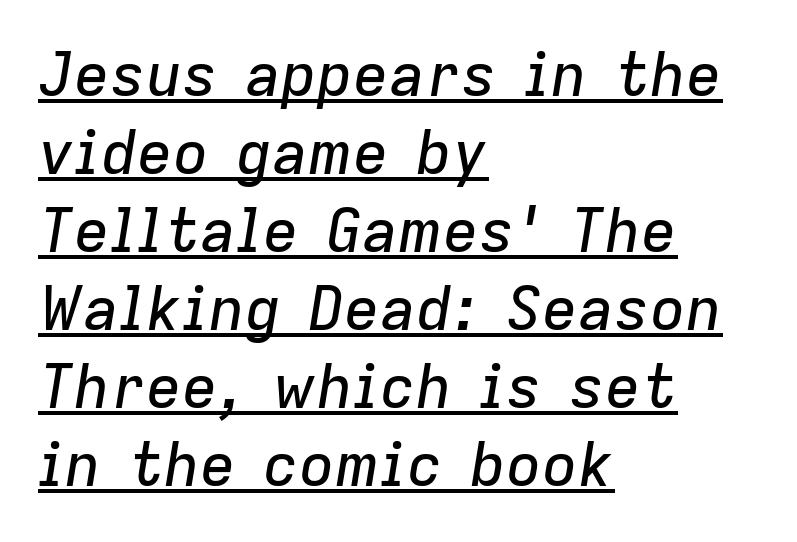
These lines are rendered in a variable-pitch font. Does the lettering tilt? It does — this is italic. Has an underline been added? It has. This sample uses plain, unmodified letter spacing.
